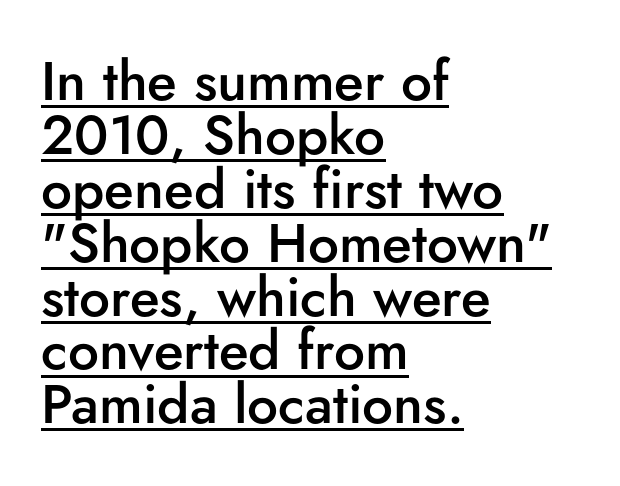
The image shows 55 px semibold sans-serif type, upright; set left-aligned, tight line spacing (0.98x), normal letter spacing, underlined; low stroke contrast and a small x-height.
